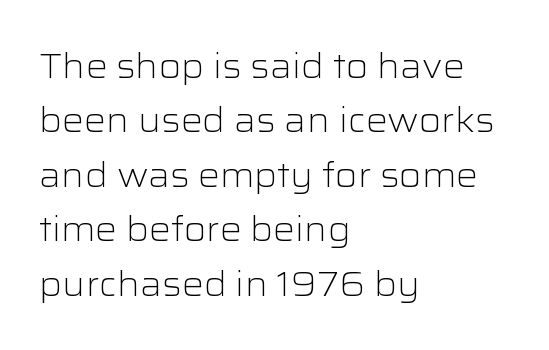
The image shows 34 px light, wide sans-serif type, upright; set left-aligned, normal line spacing (1.6x), normal letter spacing, not underlined; low stroke contrast and a medium x-height.
